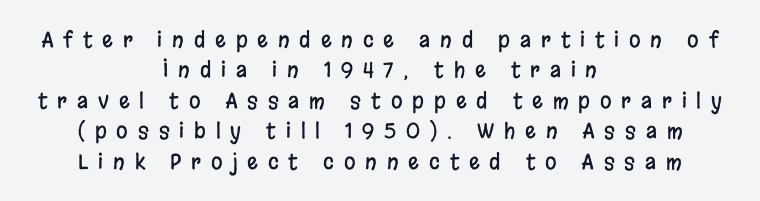
{"italic": "no", "underline": "no", "align": "center", "line_spacing": "normal", "line_spacing_ratio": 1.45, "letter_spacing": "wide", "letter_spacing_em": 0.47, "glyph_px": 21}
